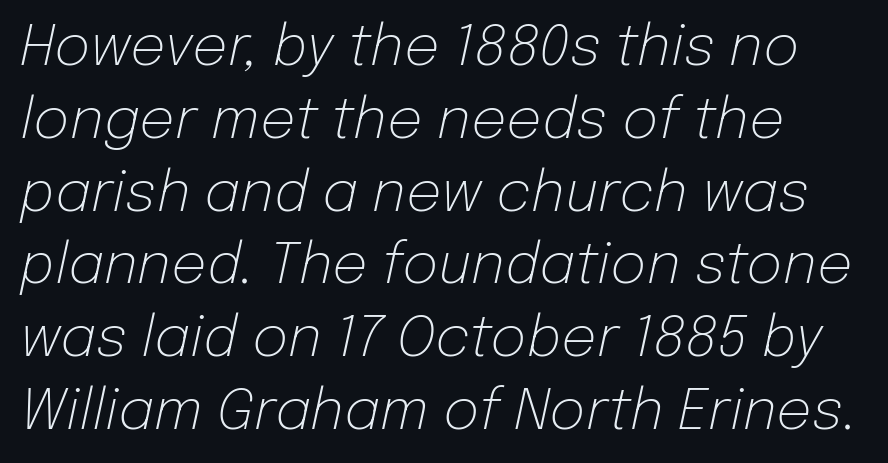
The tracking reads as untouched default to a designer's eye. No heavy texture on the line: the type isn't bold. Spacing verdict: proportional, widths tailored to each character. You can tell it's italic because the verticals aren't actually vertical.
